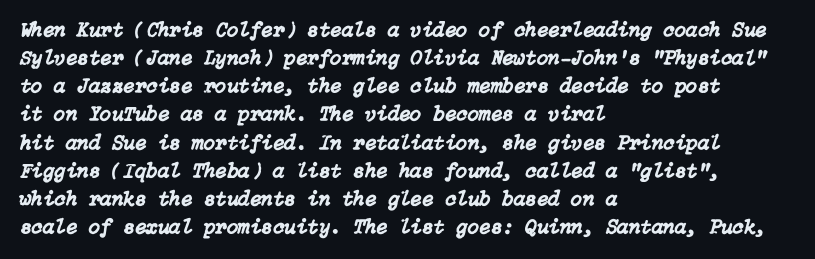
The image shows 21 px text type, italic (leaning right); set left-aligned, normal line spacing (1.34x), normal letter spacing, not underlined.
